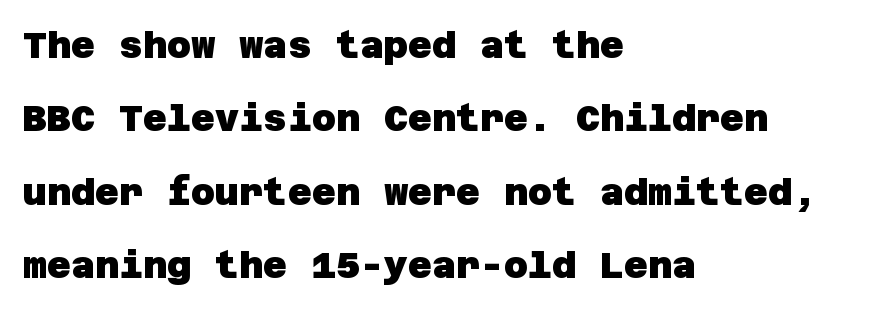
Observe the absence of serifs on each vertical stroke in this sample. As a designer I'd log this as weight 700, bold. The words here are not underlined. Students, observe: this is what heavily led, spacious text looks like. Tracking here is standard; glyphs follow each other at the usual distance. Casual observation: everything's shoved over to the left.
